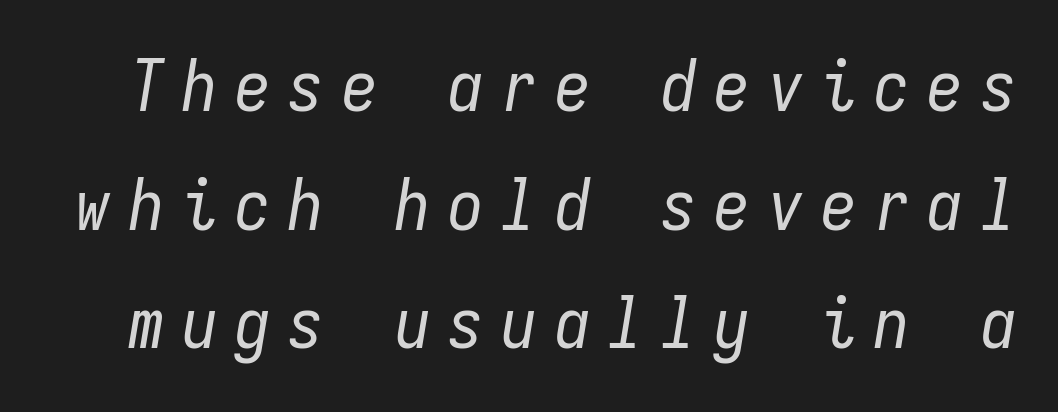
Q: Is the text bold? A: No.
Q: Is the text italic (slanted)? A: Yes, it leans right by about 9 degrees.
Q: Is the text underlined? A: No.
Q: Is the spacing between letters normal or unusually wide? A: Unusually wide.
Q: Is the spacing between lines tight, normal or loose? A: Normal.
Q: Width (condensed, normal, or wide)? A: Condensed.
Q: Stroke contrast? A: Low.
Q: x-height? A: Medium.
Q: Monospaced? A: Yes.
